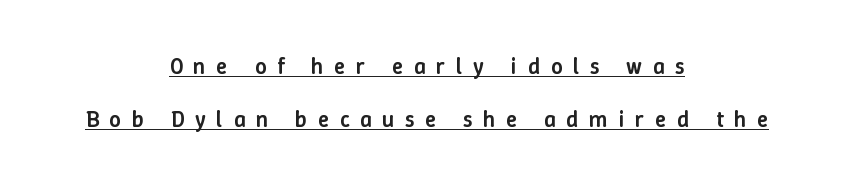
{"italic": "no", "bold": "semi", "underline": "yes", "align": "center", "line_spacing": "loose", "line_spacing_ratio": 2.29, "letter_spacing": "wide", "letter_spacing_em": 0.46, "glyph_px": 23}
